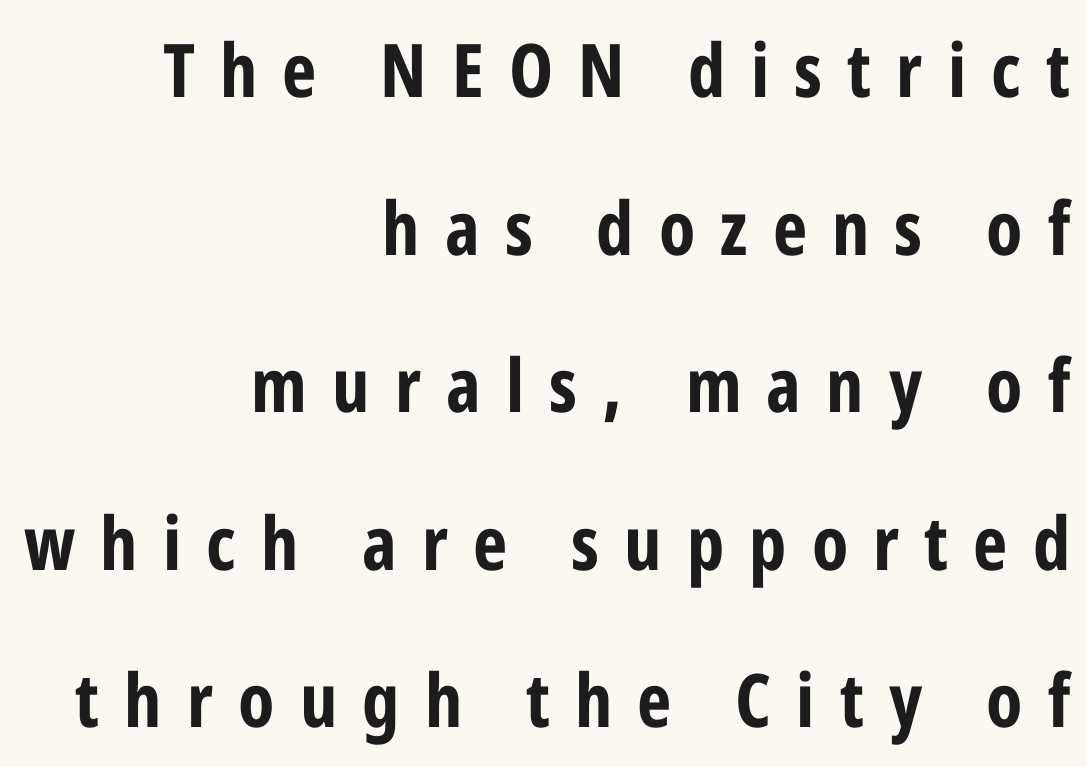
The strokes are fattened all the way to bold. You could only call the tracking loose — the letters float apart. Regarding serifs, this sample does without them. The letters advance in unequal steps, a hallmark of proportional type. Glance below the letters and you will spot only blank space. A great deal of white space separates one row of letters from the next.
